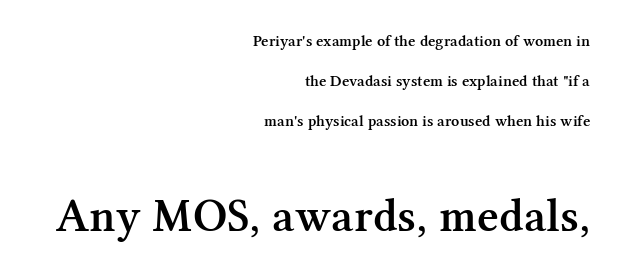
Note the varied advance widths — an 'i' is clearly narrower than an 'm'. This rendering leaves character spacing at its baseline value. Does the leading feel generous? Absolutely, it's lavish. Posture: vertical.
